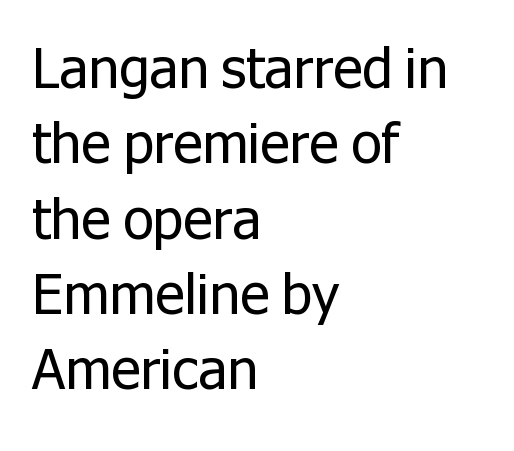
Q: Is the text bold? A: No.
Q: Is the text italic (slanted)? A: No, it is upright.
Q: Is the typeface a serif or a sans-serif typeface? A: Sans-serif.
Q: Is the text underlined? A: No.
Q: How is the paragraph aligned? A: Left-aligned.
Q: Is the spacing between letters normal or unusually wide? A: Normal.
Q: Is the spacing between lines tight, normal or loose? A: Normal.
Q: Width (condensed, normal, or wide)? A: Normal.
Q: Stroke contrast? A: Low.
Q: x-height? A: Medium.
Q: Monospaced? A: No.
